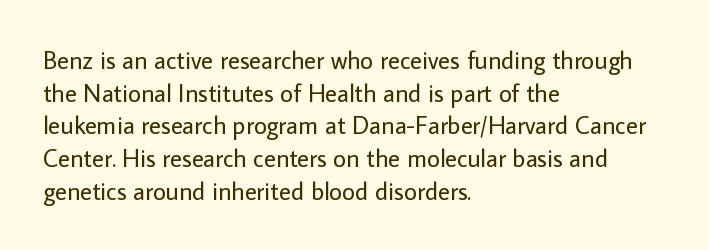
The image shows 25 px text type, upright; set left-aligned, normal line spacing (1.31x), normal letter spacing, not underlined.
